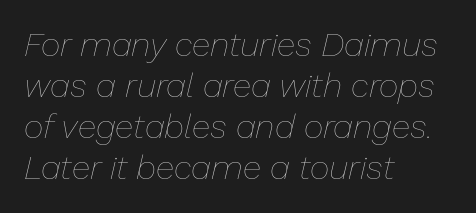
The image shows 34 px thin type, italic (leaning right); set left-aligned, line spacing 1.21x, normal letter spacing, not underlined; low stroke contrast and a medium x-height.
